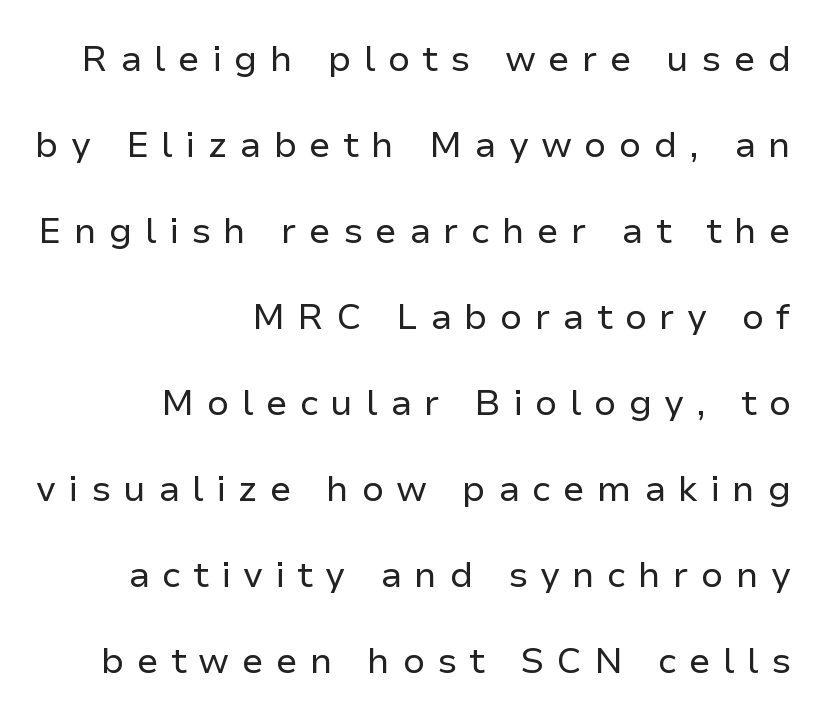
No chunkiness to these letters — they're not bold. The passage shown is typeset with a sans-serif family. How are the letters spaced? Widely, with obvious added tracking. Widely set lines give the paragraph a tall, airy silhouette. The string is rendered with underlining switched off. Does the lettering tilt? It doesn't — this is upright.
